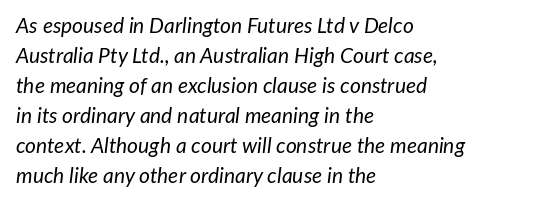
Q: Is the text bold? A: No.
Q: Is the text italic (slanted)? A: Yes, it leans right by about 7 degrees.
Q: Is the text underlined? A: No.
Q: How is the paragraph aligned? A: Left-aligned.
Q: Is the spacing between letters normal or unusually wide? A: Normal.
Q: Is the spacing between lines tight, normal or loose? A: Normal.
